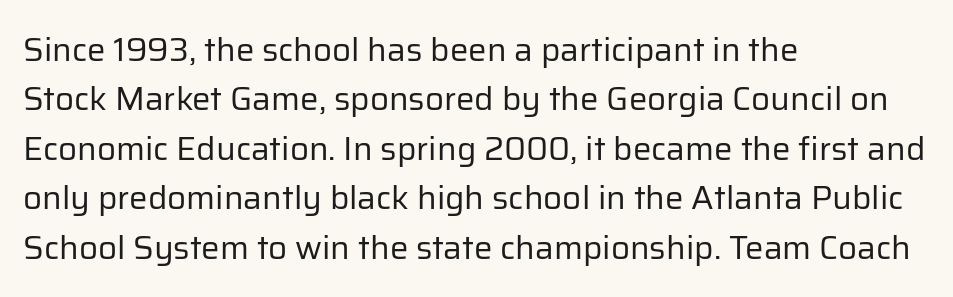
Normally led — the rows are evenly, conventionally spaced. Compared with a typical body face, this is equally light or lighter still. Is this a sans? Yes — the strokes have no serifs. The tracking reads as untouched default to a designer's eye.
